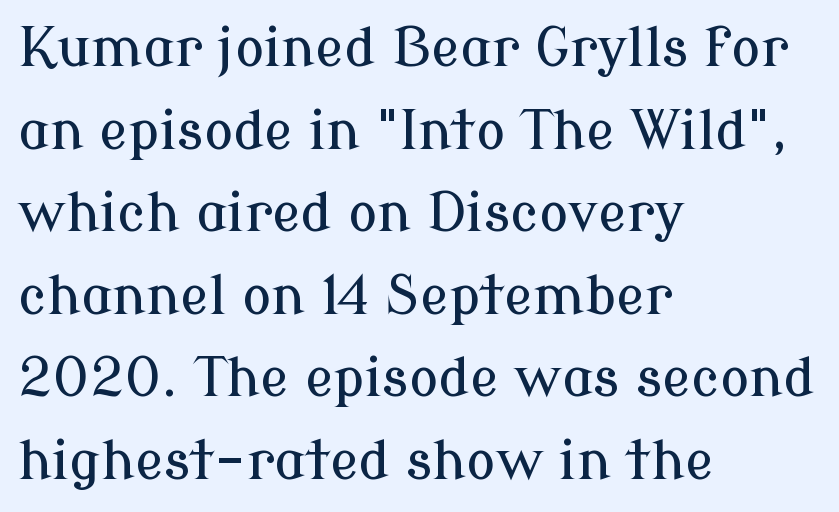
{"serif": "yes", "italic": "no", "width": "normal", "stroke_contrast": "low", "x_height": "medium", "monospaced": "no", "underline": "no", "align": "left", "line_spacing": "normal", "line_spacing_ratio": 1.53, "letter_spacing": "normal", "letter_spacing_em": 0.0, "glyph_px": 54}
